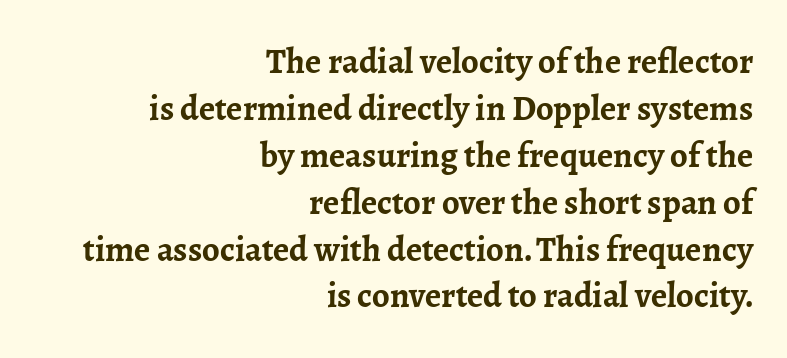
These lines stack with their right ends in a neat column. This rendering features lettering with no underline. Pretty heavy lettering here — definitely bold. Font category for this specimen: serif. Does the leading feel generous? No, just average. Here the glyphs are tracked normally, forming tight word shapes.
